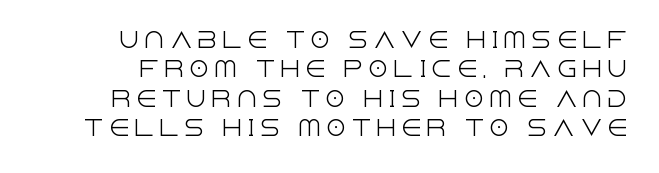
Q: Is the text bold? A: No.
Q: Is the text italic (slanted)? A: No, it is upright.
Q: Is the text underlined? A: No.
Q: Is the spacing between letters normal or unusually wide? A: Unusually wide.
Q: Is the spacing between lines tight, normal or loose? A: Normal.
